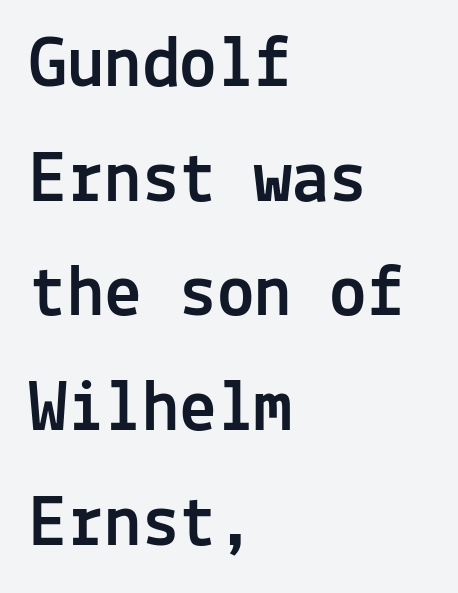
The image shows 75 px sans-serif type, upright, monospaced; set left-aligned, normal line spacing (1.53x), normal letter spacing, not underlined; a medium x-height.
